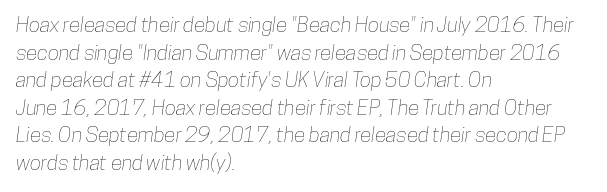
{"underline": "no", "align": "left", "line_spacing": "normal", "line_spacing_ratio": 1.31, "letter_spacing": "normal", "letter_spacing_em": 0.0, "glyph_px": 21}
